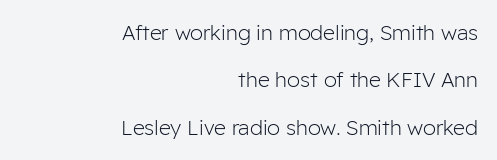
Clear beneath every line of the passage. Vertical strokes here are truly vertical. Words appear dense and cohesive because spacing is normal. Leftover space on each line is placed entirely before the opening word. The weight tops out at a normal text grade. The line-height multiplier appears high, well above default.
